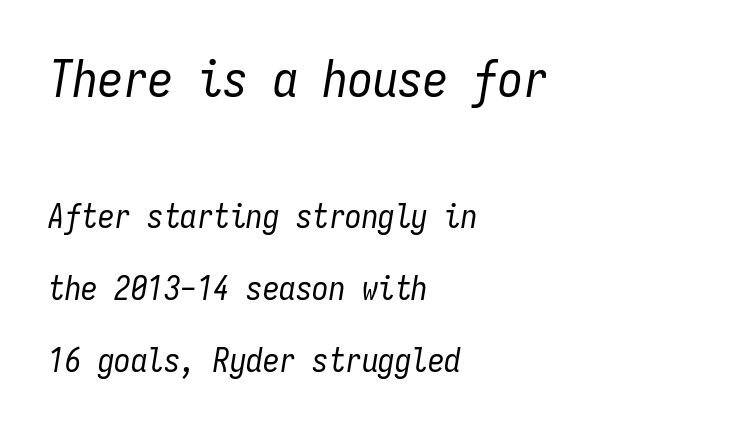
A typesetter would call this zero additional tracking. Letters rest on an invisible, unmarked baseline. Does the leading feel generous? Absolutely, it's lavish. No chunkiness to these letters — they're not bold. These two chunks differ in scale, with the top chunk taking the larger measure.
